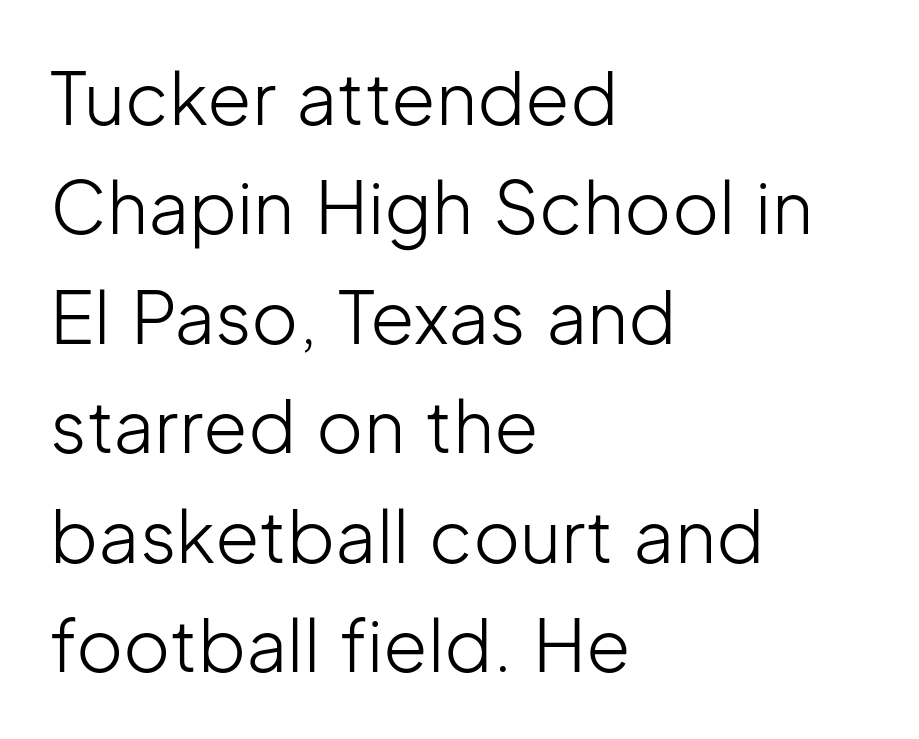
Q: Is the text bold? A: No.
Q: Is the text italic (slanted)? A: No, it is upright.
Q: Is the typeface a serif or a sans-serif typeface? A: Sans-serif.
Q: Is the text underlined? A: No.
Q: How is the paragraph aligned? A: Left-aligned.
Q: Is the spacing between letters normal or unusually wide? A: Normal.
Q: Is the spacing between lines tight, normal or loose? A: Normal.
Q: Width (condensed, normal, or wide)? A: Normal.
Q: Stroke contrast? A: Low.
Q: x-height? A: Medium.
Q: Monospaced? A: No.
